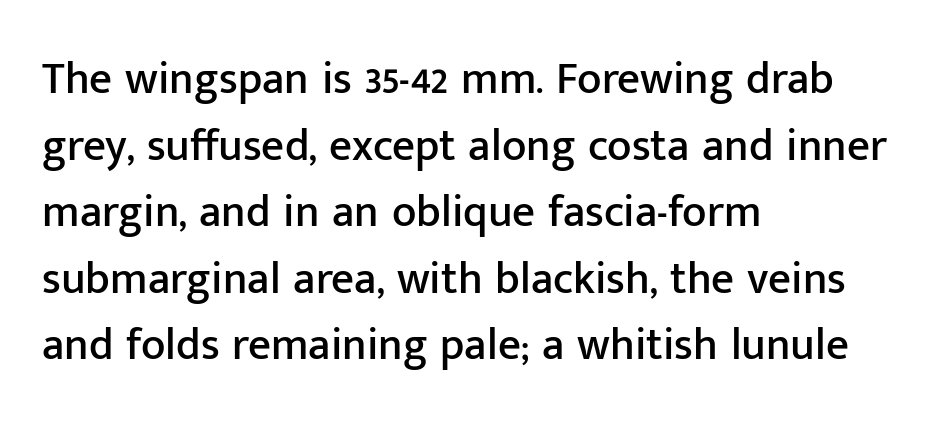
{"serif": "no", "italic": "no", "width": "normal", "stroke_contrast": "low", "x_height": "medium", "monospaced": "no", "underline": "no", "align": "left", "line_spacing": "normal", "line_spacing_ratio": 1.48, "letter_spacing": "normal", "letter_spacing_em": 0.0, "glyph_px": 45}
